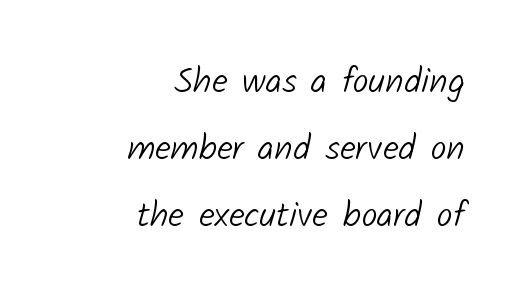
The image shows 36 px light sans-serif type; set right-aligned, line spacing 1.86x, normal letter spacing, not underlined; low stroke contrast and a medium x-height.
